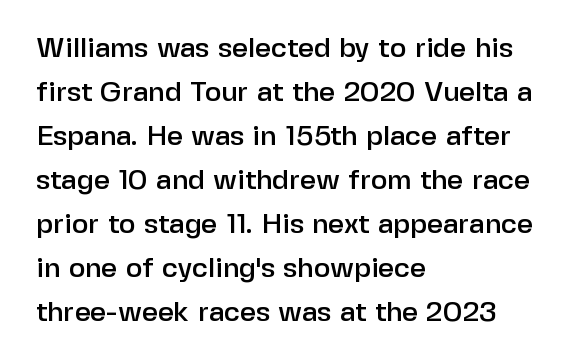
Q: Is the text italic (slanted)? A: No, it is upright.
Q: Is the typeface a serif or a sans-serif typeface? A: Sans-serif.
Q: Is the text underlined? A: No.
Q: How is the paragraph aligned? A: Left-aligned.
Q: Is the spacing between letters normal or unusually wide? A: Normal.
Q: Is the spacing between lines tight, normal or loose? A: Normal.
Q: Width (condensed, normal, or wide)? A: Normal.
Q: Stroke contrast? A: Low.
Q: x-height? A: Medium.
Q: Monospaced? A: No.
